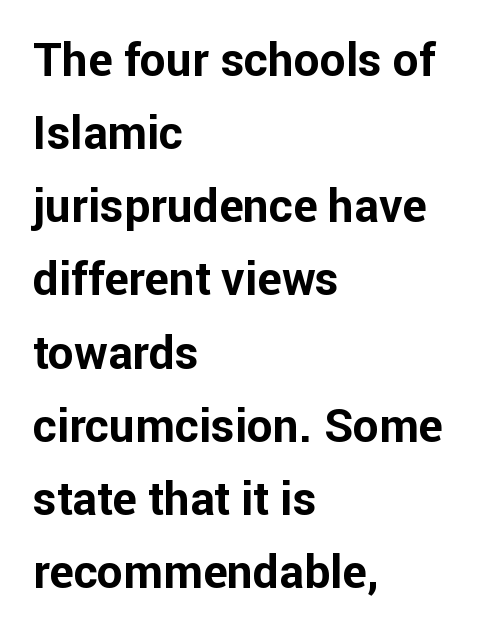
Bare-footed words on every line. The letters sit at their default tracking, neither squeezed nor spread. Typographically, this falls in the sans-serif category. The passage shown stacks its lines at a standard gap. The rendering uses natural spacing where letterforms have individual widths.
